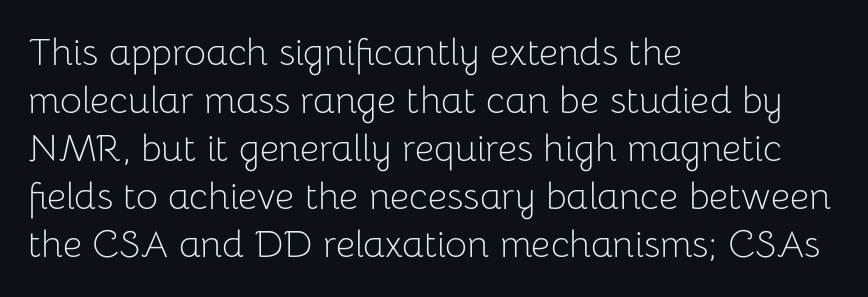
Ordinary non-slanted type is in use. In CSS terms this would be text-align: left. The passage shown is typeset with a sans-serif family. Type without underlining. The letters advance in unequal steps, a hallmark of proportional type.
